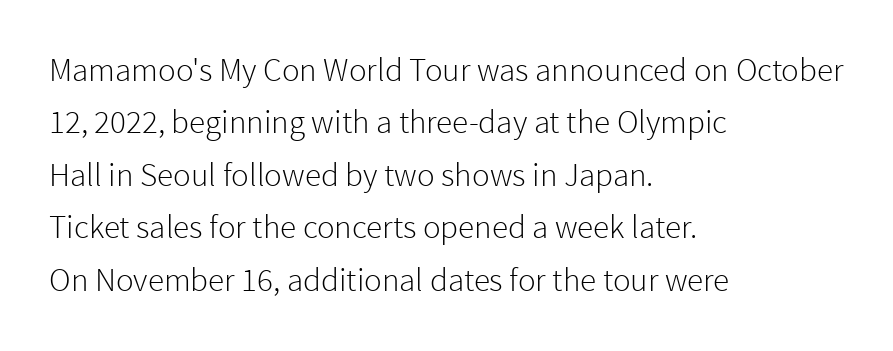
{"serif": "no", "italic": "no", "bold": "no", "weight": "light", "width": "normal", "stroke_contrast": "low", "x_height": "medium", "monospaced": "no", "underline": "no", "align": "left", "line_spacing": "normal", "line_spacing_ratio": 1.59, "letter_spacing": "normal", "letter_spacing_em": 0.0, "glyph_px": 33}
